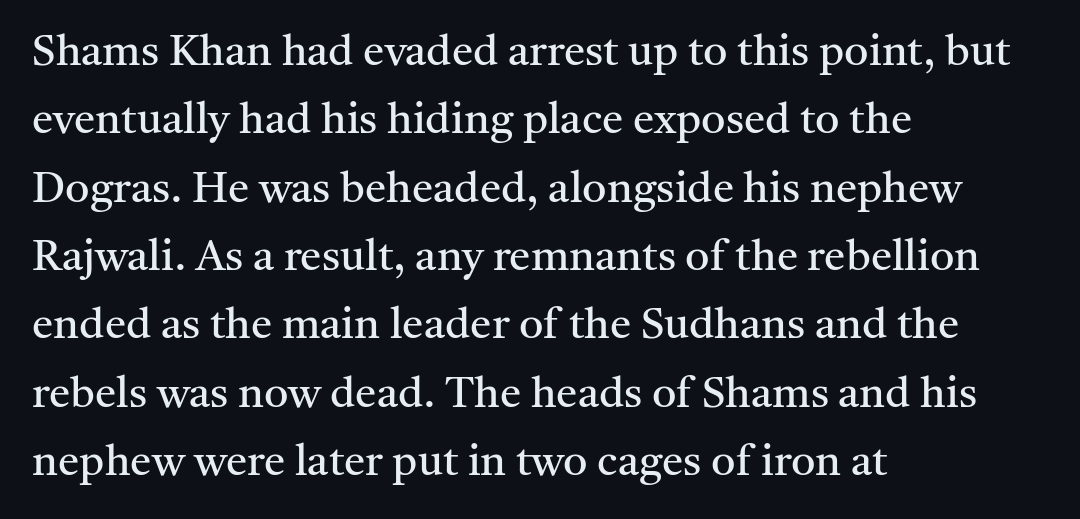
The letters stand upright; this is a roman face. Whoever set this chose a conventional vertical rhythm. Letters have the restrained weight of plain body copy at most. The text was rendered using a seriffed face with decorative stroke endings.
